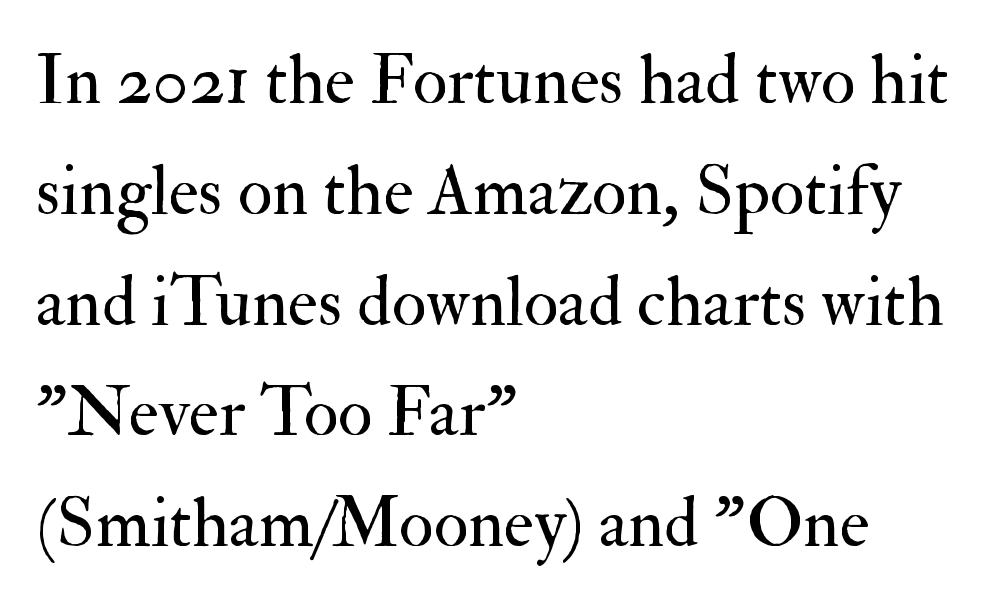
{"serif": "yes", "italic": "no", "bold": "no", "weight": "regular", "width": "normal", "stroke_contrast": "medium", "x_height": "small", "monospaced": "no", "underline": "no", "align": "left", "line_spacing": "normal", "line_spacing_ratio": 1.56, "letter_spacing": "normal", "letter_spacing_em": 0.0, "glyph_px": 71}
